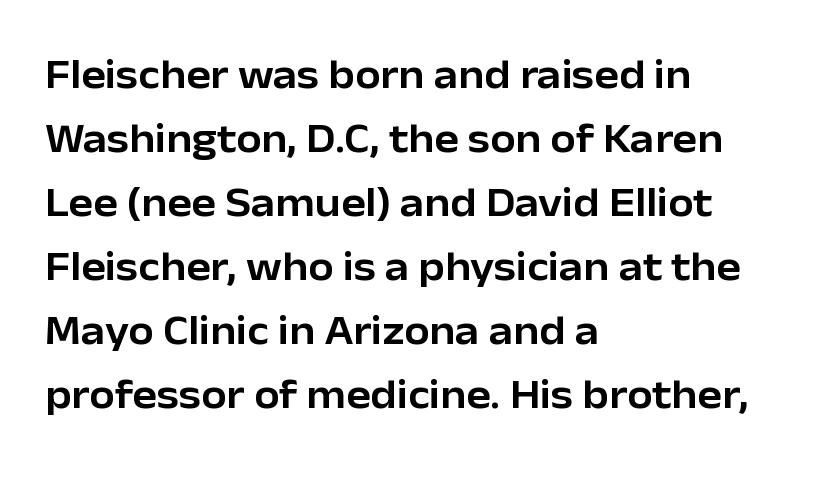
Horizontal alignment here is leftward, the default for most running prose. Letterform terminals end flat and unadorned throughout the passage. Students, observe: this is what conventionally led text looks like. Spacing verdict: proportional, widths tailored to each character. Short note: letters normally spaced. Type without underlining.
